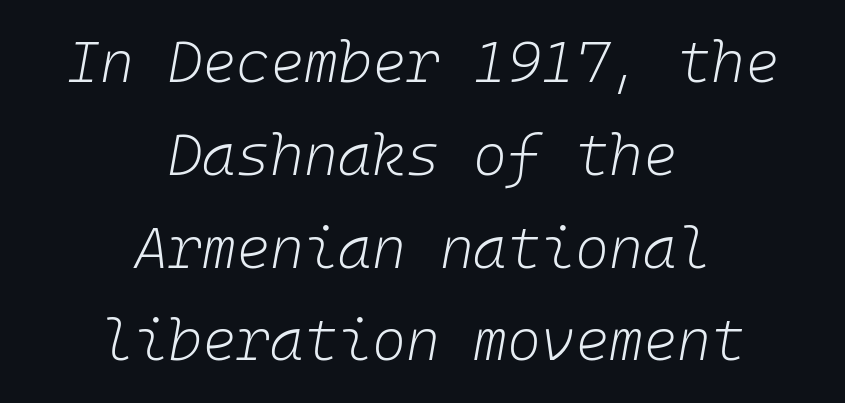
{"italic": "yes", "lean": "right", "slant_degrees": 10, "bold": "no", "weight": "light", "width": "normal", "stroke_contrast": "low", "x_height": "medium", "underline": "no", "align": "center", "line_spacing": "normal", "line_spacing_ratio": 1.6, "letter_spacing": "normal", "letter_spacing_em": 0.0, "glyph_px": 58}
